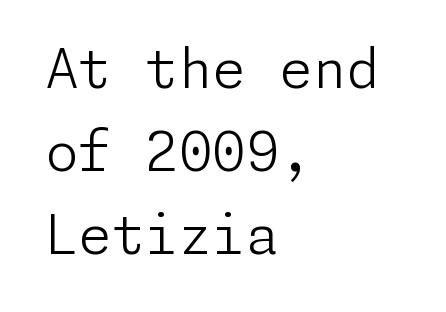
{"serif": "no", "italic": "no", "bold": "no", "weight": "light", "width": "normal", "stroke_contrast": "low", "x_height": "medium", "underline": "no", "align": "left", "line_spacing": "normal", "line_spacing_ratio": 1.54, "letter_spacing": "normal", "letter_spacing_em": 0.0, "glyph_px": 54}
